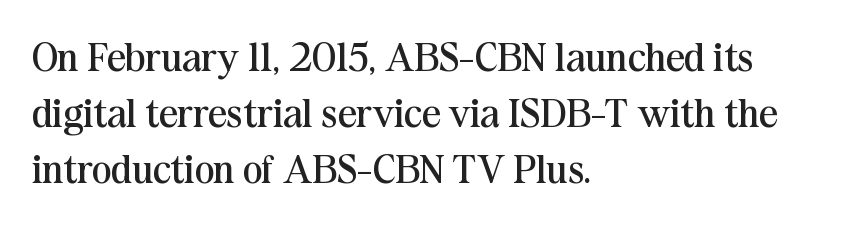
The image shows 41 px regular-weight serif type, upright; set left-aligned, normal line spacing (1.37x), normal letter spacing, not underlined; medium stroke contrast and a medium x-height.
